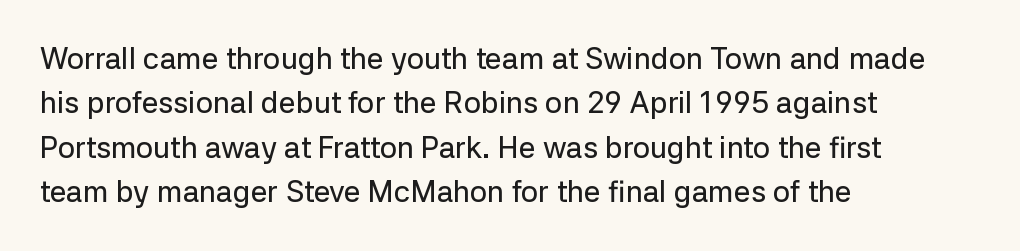
Each letter's strokes conclude bluntly, with no projecting serifs. The letters sit at their default tracking, neither squeezed nor spread. The paragraph shown leans on its left margin. Quick note: underline off.
